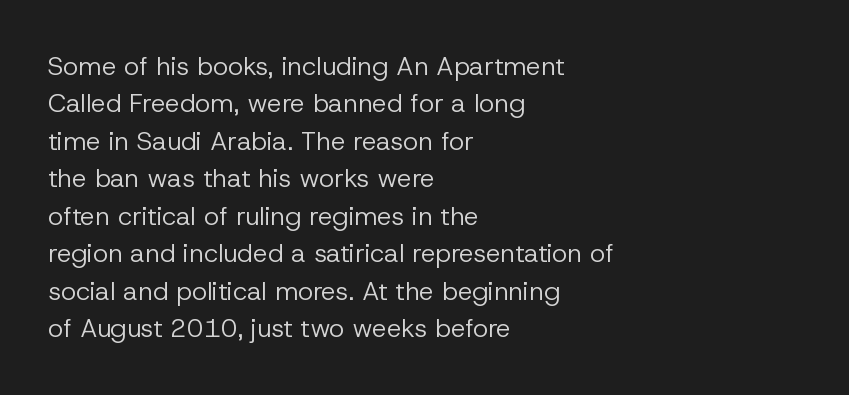
Q: Is the text bold? A: No.
Q: Is the text italic (slanted)? A: No, it is upright.
Q: Is the text underlined? A: No.
Q: How is the paragraph aligned? A: Left-aligned.
Q: Is the spacing between letters normal or unusually wide? A: Normal.
Q: Is the spacing between lines tight, normal or loose? A: Normal.
